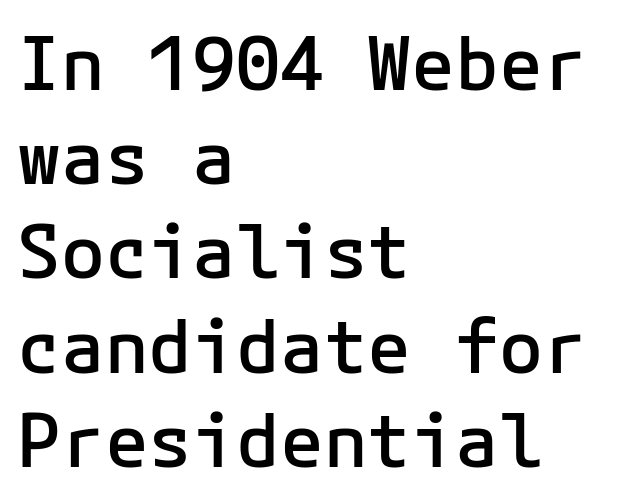
Q: Is the text bold? A: Semi-bold.
Q: Is the text italic (slanted)? A: No, it is upright.
Q: Is the typeface a serif or a sans-serif typeface? A: Sans-serif.
Q: Is the text underlined? A: No.
Q: How is the paragraph aligned? A: Left-aligned.
Q: Is the spacing between letters normal or unusually wide? A: Normal.
Q: Is the spacing between lines tight, normal or loose? A: Normal.
Q: Width (condensed, normal, or wide)? A: Normal.
Q: Stroke contrast? A: Low.
Q: x-height? A: Medium.
Q: Monospaced? A: Yes.
